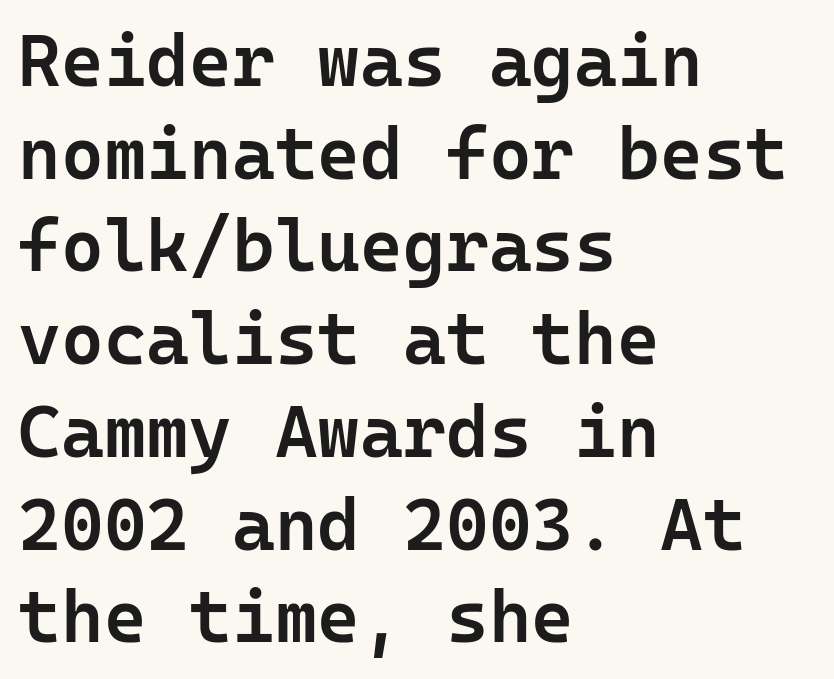
The image shows 73 px semibold sans-serif type, upright, monospaced; set left-aligned, normal line spacing (1.27x), normal letter spacing, not underlined; low stroke contrast and a medium x-height.
